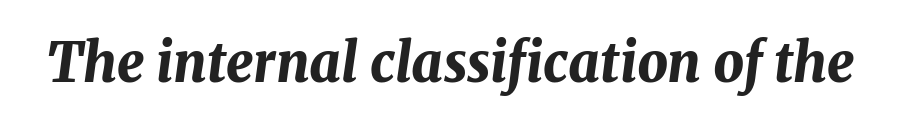
{"italic": "yes", "lean": "right", "slant_degrees": 8, "bold": "yes", "weight": "bold", "width": "normal", "stroke_contrast": "medium", "x_height": "medium", "monospaced": "no", "underline": "no", "letter_spacing": "normal", "letter_spacing_em": 0.0, "glyph_px": 54}
